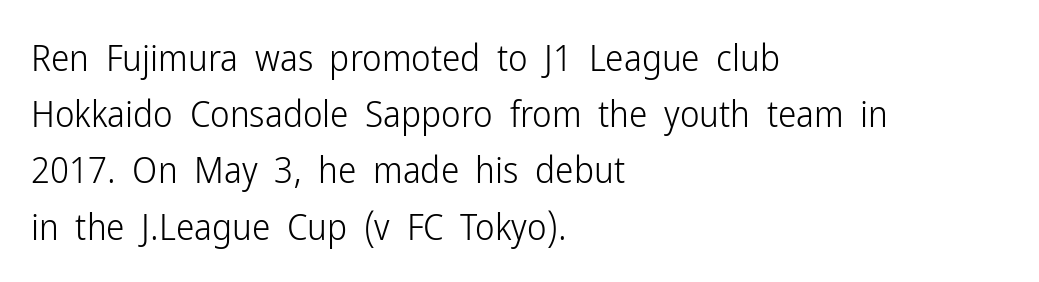
The image shows 37 px light, condensed sans-serif type, upright; set left-aligned, normal line spacing (1.52x), normal letter spacing, not underlined; low stroke contrast and a medium x-height.
